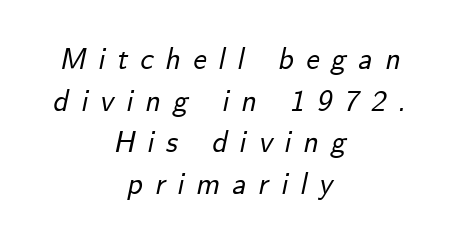
The image shows 30 px text type, italic (leaning right); set centered, normal line spacing (1.39x), unusually wide letter spacing (+0.4 em), not underlined; low stroke contrast and a small x-height.
